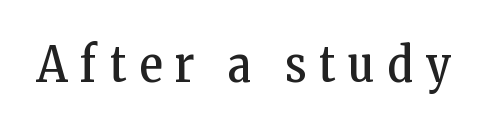
Is the type heavy? It reads as light-to-regular instead. Little horizontal feet cap the strokes, marking this as serif type. The space directly below the letters is spotless. The letters stand straight up with perfectly vertical stems. The passage shown is typed in a proportional face where columns would drift. Students, note that the glyphs here are deliberately spaced far apart.
